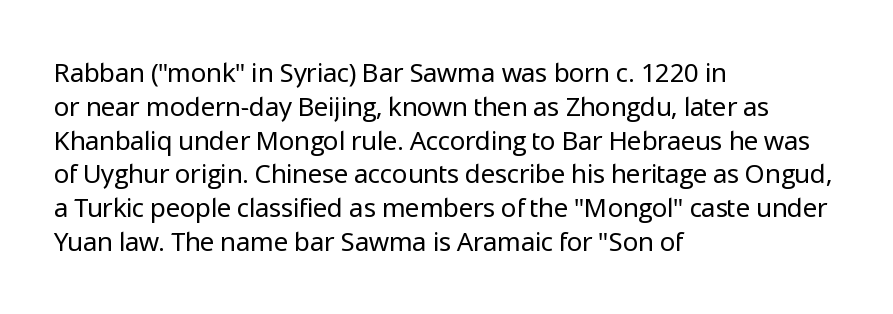
Q: Is the text bold? A: No.
Q: Is the text italic (slanted)? A: No, it is upright.
Q: Is the text underlined? A: No.
Q: How is the paragraph aligned? A: Left-aligned.
Q: Is the spacing between letters normal or unusually wide? A: Normal.
Q: Is the spacing between lines tight, normal or loose? A: Normal.
